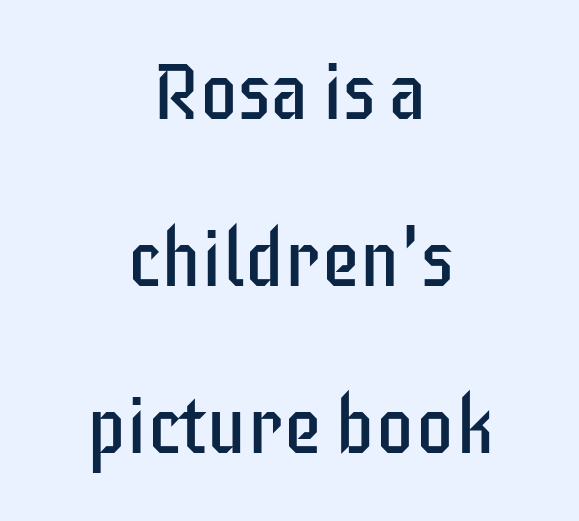
The image shows 78 px regular-weight, condensed sans-serif type, upright; set centered, loose line spacing (2.14x), normal letter spacing, not underlined; low stroke contrast and a large x-height.
